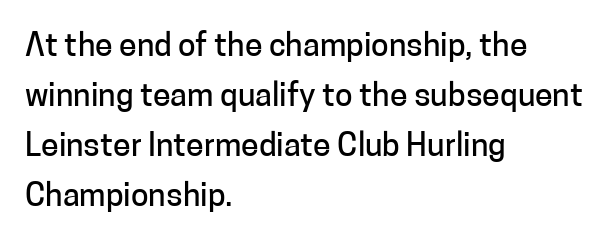
Q: Is the text italic (slanted)? A: No, it is upright.
Q: Is the typeface a serif or a sans-serif typeface? A: Sans-serif.
Q: Is the text underlined? A: No.
Q: How is the paragraph aligned? A: Left-aligned.
Q: Is the spacing between letters normal or unusually wide? A: Normal.
Q: Is the spacing between lines tight, normal or loose? A: Normal.
Q: Width (condensed, normal, or wide)? A: Normal.
Q: Stroke contrast? A: Low.
Q: x-height? A: Medium.
Q: Monospaced? A: No.
